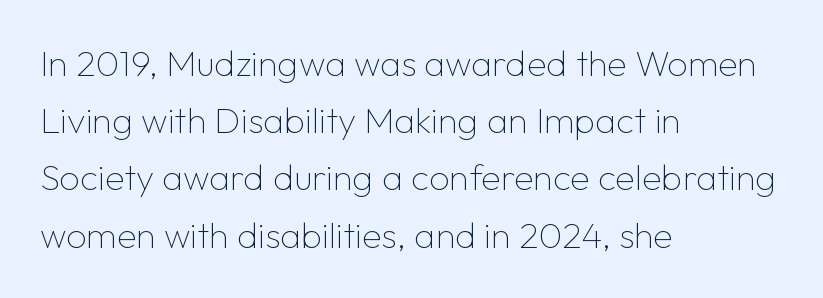
The image shows 36 px thin sans-serif type, upright; set left-aligned, normal line spacing (1.59x), normal letter spacing, not underlined; low stroke contrast and a medium x-height.
